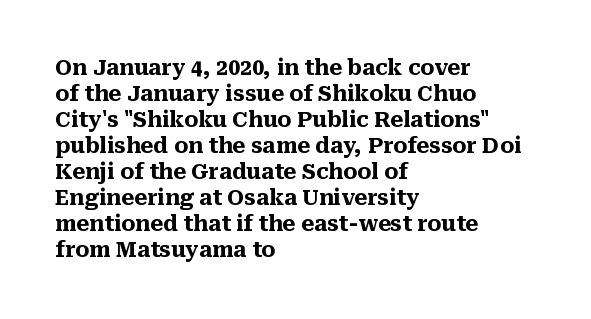
The image shows 21 px bold type, upright; set left-aligned, line spacing 1.24x, normal letter spacing, not underlined.
